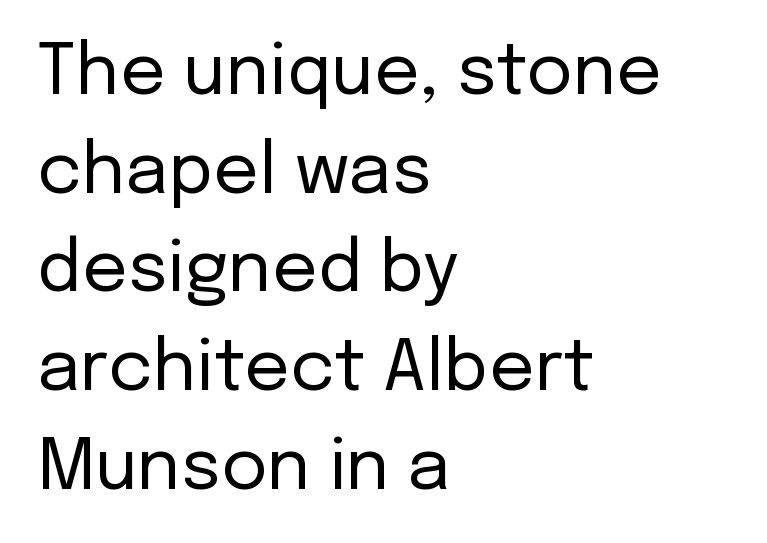
Character widths vary here, with narrow letters taking less room than wide ones. Weight: in the light-to-regular range. The designer went with a sans here, leaving each stem footless. The rag falls on the right side of this text block.
